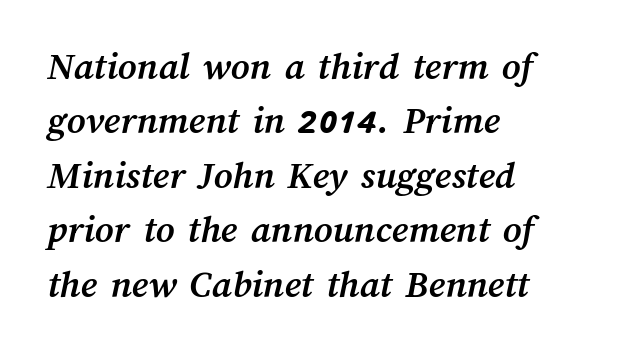
The image shows 40 px semibold type; set left-aligned, normal line spacing (1.36x), normal letter spacing, not underlined; medium stroke contrast and a medium x-height.
